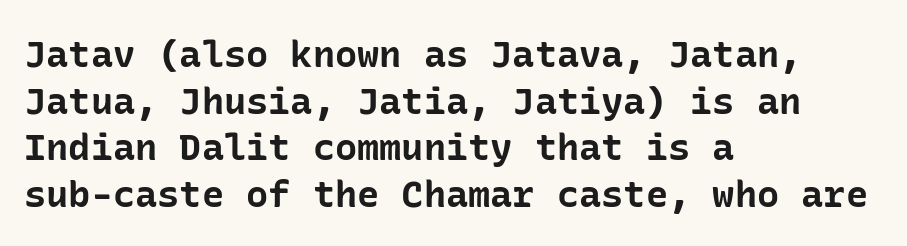
The image shows 37 px bold sans-serif type, upright; set left-aligned, normal line spacing (1.26x), normal letter spacing, not underlined; low stroke contrast and a medium x-height.
